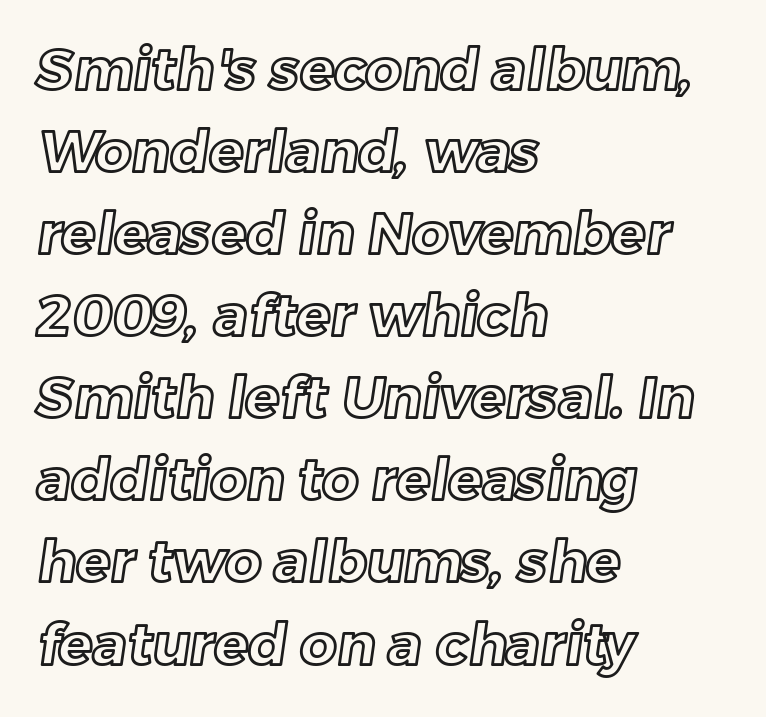
The image shows 57 px text type; set left-aligned, normal line spacing (1.44x), normal letter spacing, not underlined; a medium x-height.
